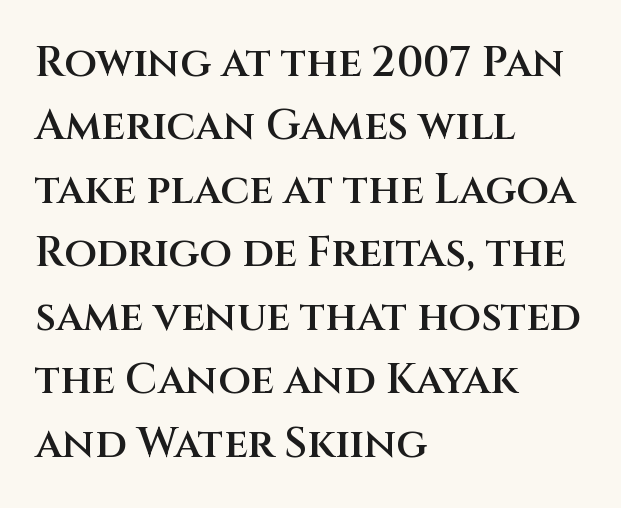
{"serif": "no", "italic": "no", "bold": "semi", "weight": "semibold", "width": "normal", "stroke_contrast": "medium", "x_height": "large", "monospaced": "no", "underline": "no", "align": "left", "line_spacing": "normal", "line_spacing_ratio": 1.51, "letter_spacing": "normal", "letter_spacing_em": 0.0, "glyph_px": 42}
